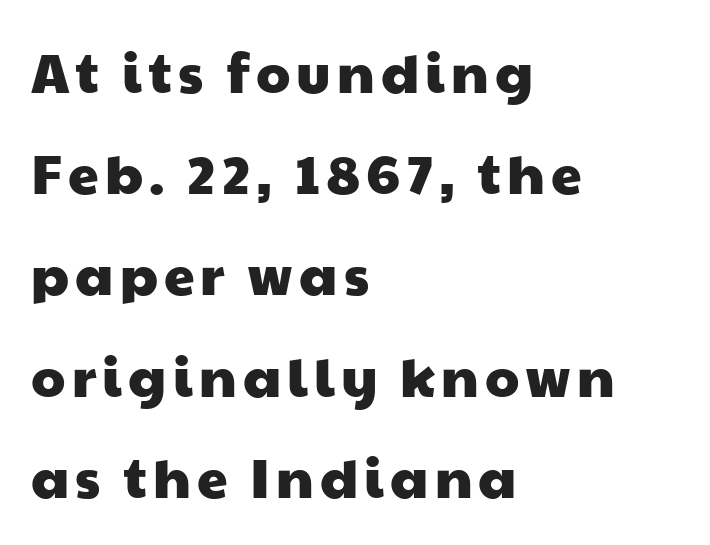
{"serif": "no", "width": "wide", "stroke_contrast": "low", "x_height": "medium", "monospaced": "no", "underline": "no", "align": "left", "line_spacing_ratio": 1.84, "glyph_px": 55}
